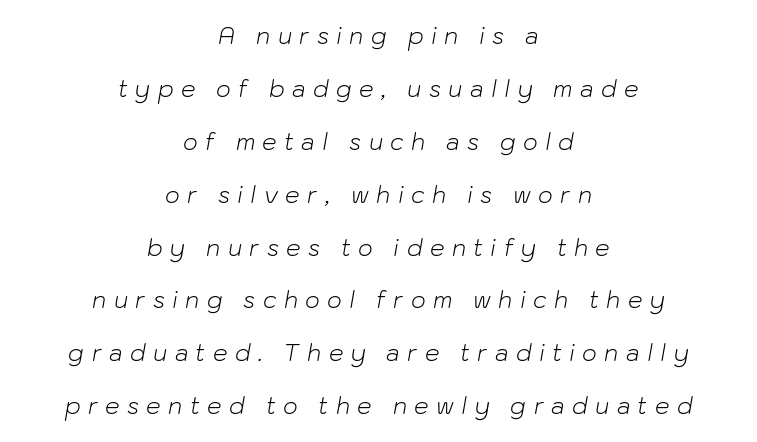
{"italic": "yes", "lean": "right", "slant_degrees": 10, "bold": "no", "underline": "no", "align": "center", "line_spacing": "loose", "line_spacing_ratio": 2.3, "letter_spacing": "wide", "letter_spacing_em": 0.32, "glyph_px": 23}
